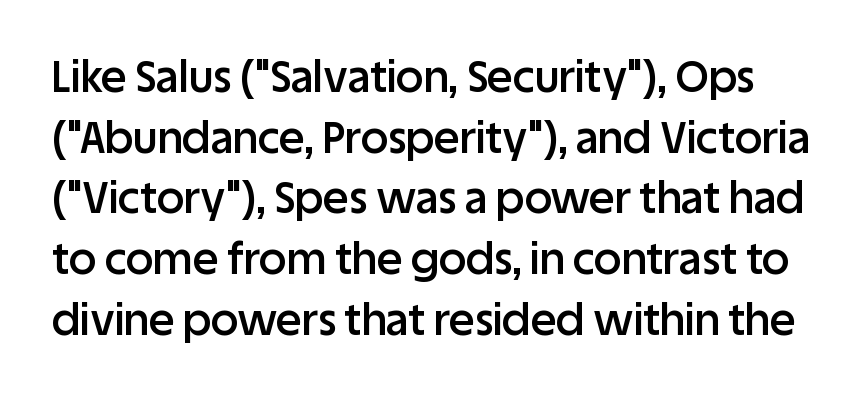
This block has exactly the height ordinary leading produces. No feet cap the strokes, marking this as sans-serif type. The gap between lines stays unmarked. In terms of letterspacing, this is plain default setting. You could not count columns in this text — the font is proportionally spaced.
